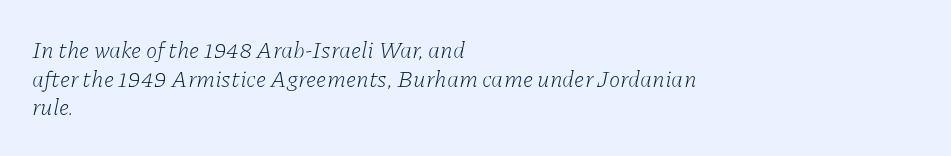
The image shows 23 px text type, italic (leaning right); set left-aligned, normal line spacing (1.25x), normal letter spacing, not underlined.
